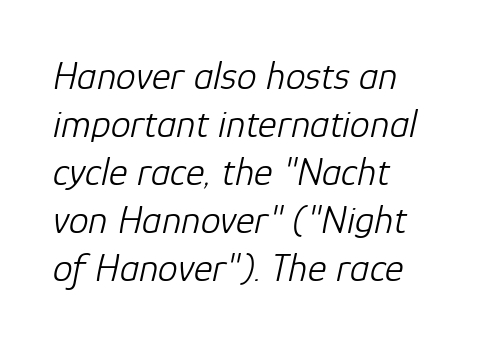
{"italic": "yes", "lean": "right", "slant_degrees": 12, "bold": "no", "weight": "light", "width": "normal", "stroke_contrast": "low", "x_height": "medium", "monospaced": "no", "underline": "no", "align": "left", "line_spacing_ratio": 1.2, "letter_spacing": "normal", "letter_spacing_em": 0.0, "glyph_px": 40}
